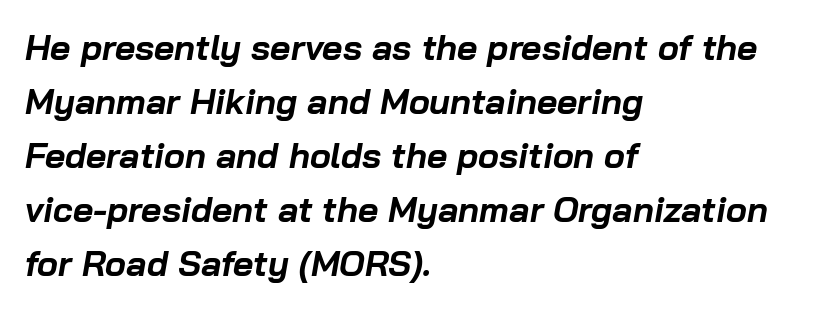
Q: Is the text bold? A: Yes.
Q: Is the text italic (slanted)? A: Yes, it leans right by about 10 degrees.
Q: Is the text underlined? A: No.
Q: How is the paragraph aligned? A: Left-aligned.
Q: Is the spacing between letters normal or unusually wide? A: Normal.
Q: Is the spacing between lines tight, normal or loose? A: Normal.
Q: Width (condensed, normal, or wide)? A: Normal.
Q: Stroke contrast? A: Low.
Q: x-height? A: Medium.
Q: Monospaced? A: No.
